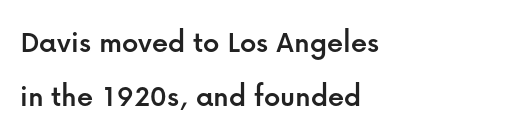
Q: Is the text italic (slanted)? A: No, it is upright.
Q: Is the typeface a serif or a sans-serif typeface? A: Sans-serif.
Q: Is the text underlined? A: No.
Q: How is the paragraph aligned? A: Left-aligned.
Q: Is the spacing between letters normal or unusually wide? A: Normal.
Q: Is the spacing between lines tight, normal or loose? A: Normal.
Q: Width (condensed, normal, or wide)? A: Normal.
Q: Stroke contrast? A: Low.
Q: x-height? A: Medium.
Q: Monospaced? A: No.
